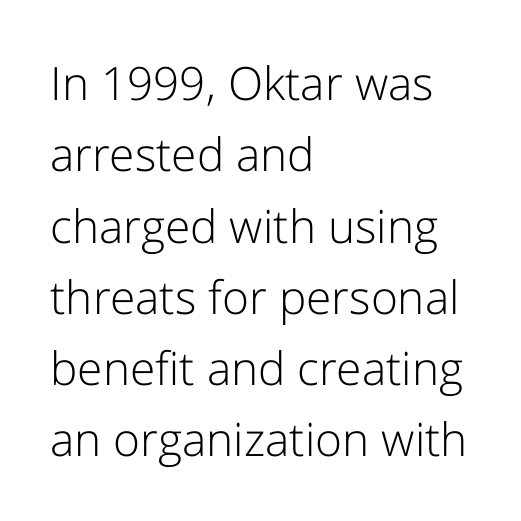
The image shows 46 px light sans-serif type, upright; set left-aligned, normal line spacing (1.55x), normal letter spacing, not underlined; low stroke contrast and a medium x-height.
